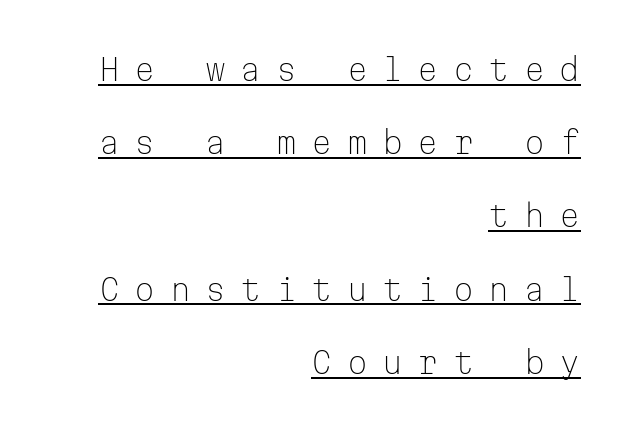
Italic? Not at all — the glyphs are vertical. Looks like someone drew a line under every word here. The lines in this sample share a right terminus and differ only in where they begin. Baseline-to-baseline distance is far greater than the letter height. Letter spacing: wide.
